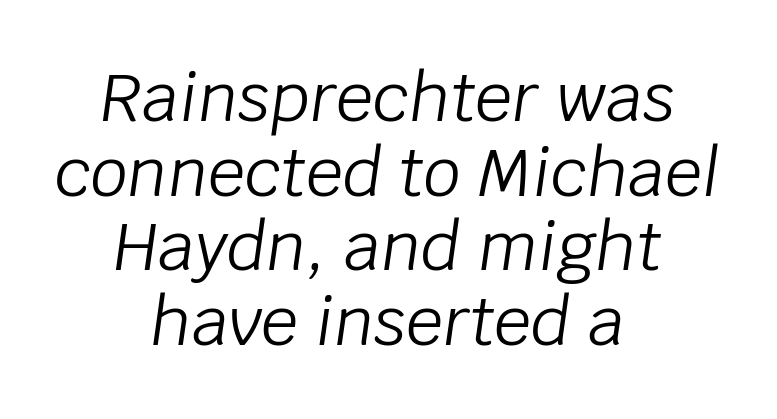
The image shows 66 px light type, italic (leaning right); set centered, tight line spacing (1.13x), normal letter spacing, not underlined; low stroke contrast and a large x-height.
